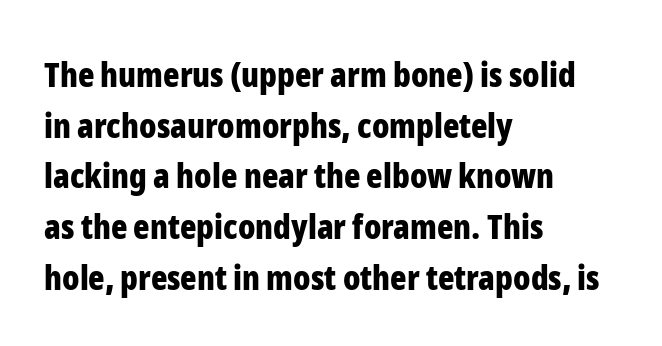
The image shows 34 px bold, condensed sans-serif type, upright; set left-aligned, normal line spacing (1.49x), normal letter spacing, not underlined; low stroke contrast and a medium x-height.
